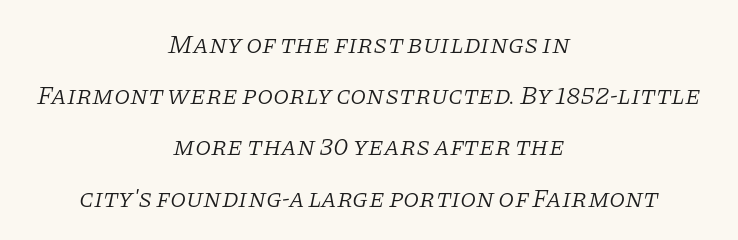
Q: Is the text bold? A: No.
Q: Is the text italic (slanted)? A: Yes, it leans right by about 11 degrees.
Q: Is the text underlined? A: No.
Q: How is the paragraph aligned? A: Centered.
Q: Is the spacing between letters normal or unusually wide? A: Normal.
Q: Is the spacing between lines tight, normal or loose? A: Loose.
